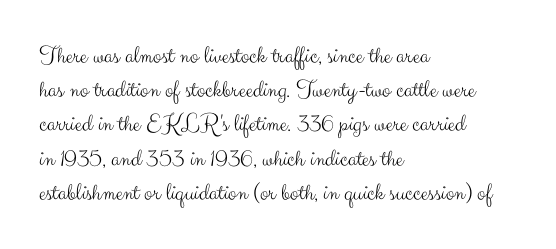
The image shows 25 px text type; set left-aligned, normal line spacing (1.37x), normal letter spacing, not underlined.
